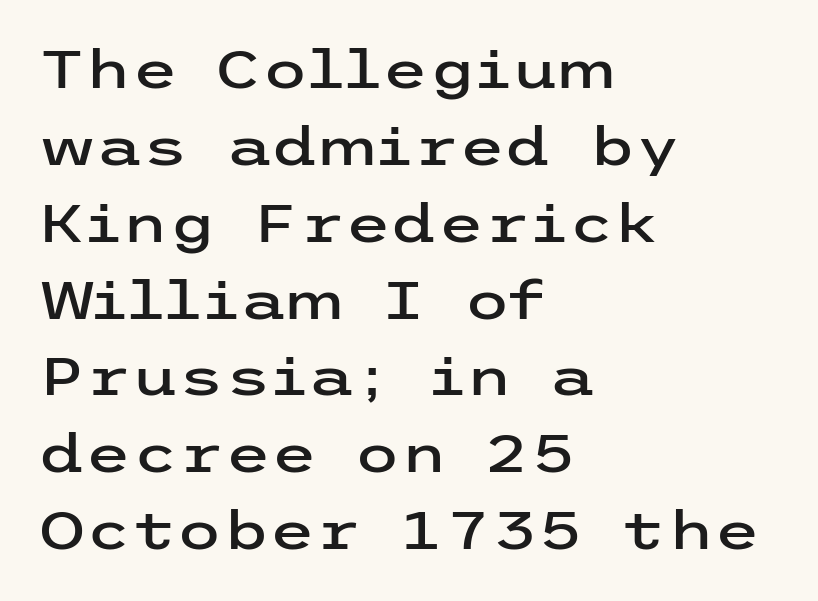
The image shows 53 px wide sans-serif type, upright; set left-aligned, normal line spacing (1.45x), normal letter spacing, not underlined; low stroke contrast and a medium x-height.
